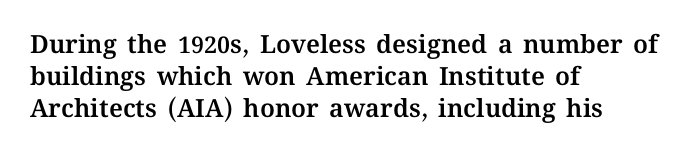
The image shows 25 px text type, upright; set left-aligned, normal line spacing (1.28x), normal letter spacing, not underlined.
